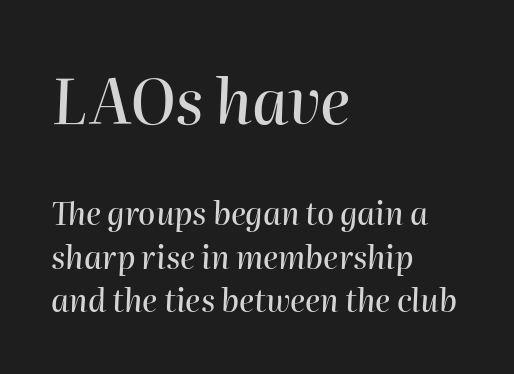
The image shows 62 px text type, italic (leaning right); set left-aligned, normal line spacing (1.41x), normal letter spacing, not underlined; the first (top) block is 2.0x larger; high stroke contrast and a medium x-height.
